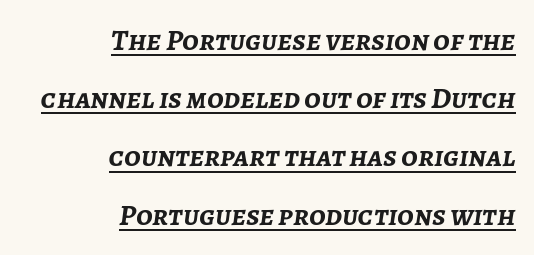
The font is running at its bold setting. What stands out about the letter spacing? Nothing — it is the standard amount. Character widths vary here, with narrow letters taking less room than wide ones. The words here are underlined.
